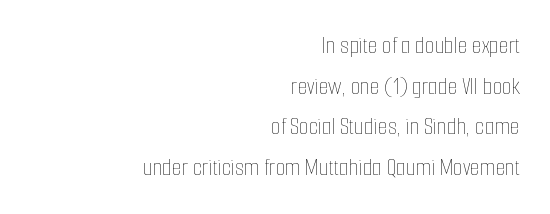
The image shows 25 px text type, upright; set right-aligned, normal line spacing (1.63x), normal letter spacing, not underlined.
